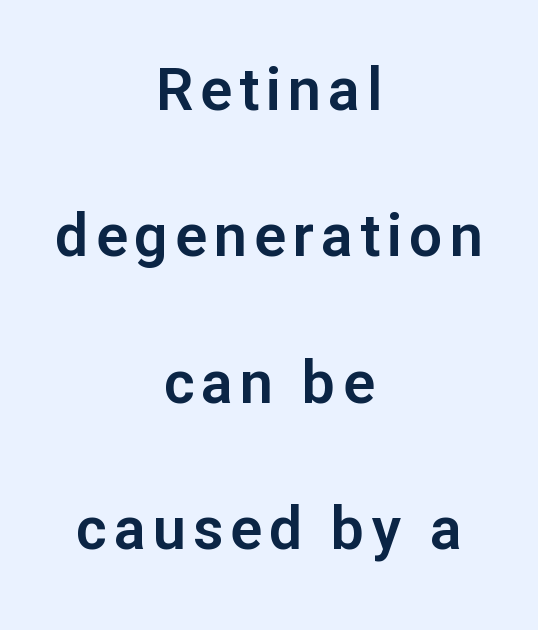
Quick note: underline off. The axis of the letterforms is exactly vertical. Spacing verdict: proportional, widths tailored to each character. Regarding serifs, this sample does without them. Interline gaps are noticeably wide in this sample.
